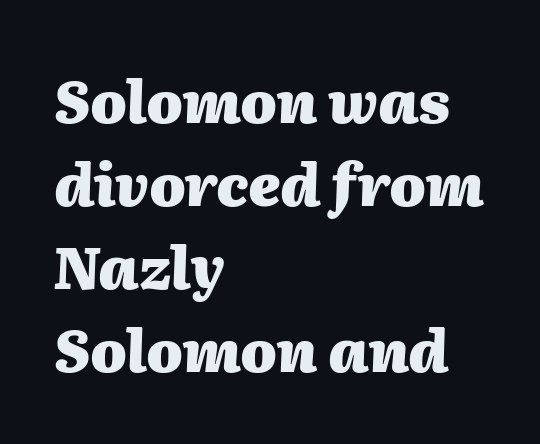
In terms of letterspacing, this is plain default setting. The string is rendered with underlining switched off. This rendering uses left alignment, leaving the right contour irregular. Typographic density is high because the face is bold.
